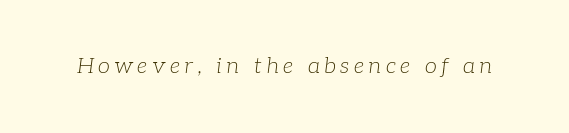
The image shows 22 px text type, italic (leaning right); set unusually wide letter spacing (+0.2 em), not underlined.
